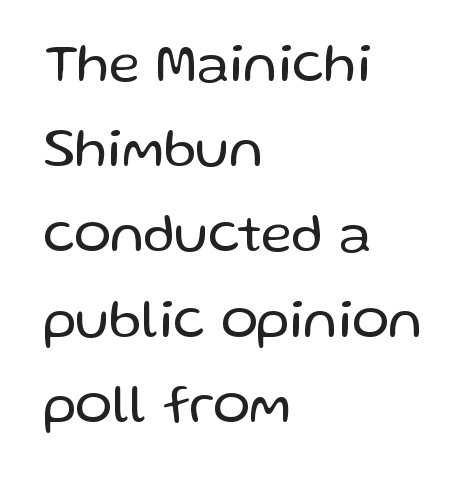
Horizontal alignment here is leftward, the default for most running prose. Students, observe: this is what conventionally led text looks like. The rendering shows plain stroke endings on the letterforms — a sans-serif design. Stem width sits at or under what a default text font uses. Every character sits straight up, as roman type does. The rendering uses natural spacing where letterforms have individual widths.
